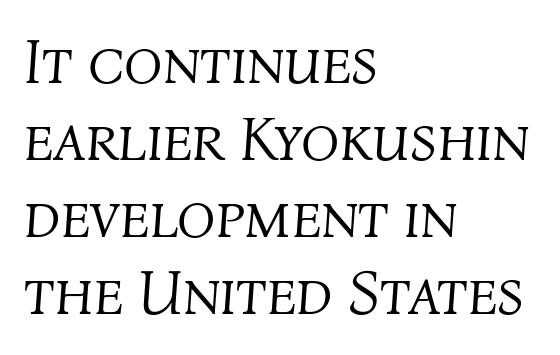
Casual observation: everything's shoved over to the left. Stroke mass is kept to a normal reading level or below. A typesetter would call this proportional, since set widths differ per character. Honestly, there is no underline to notice here at all. What stands out about the letter spacing? Nothing — it is the standard amount.
